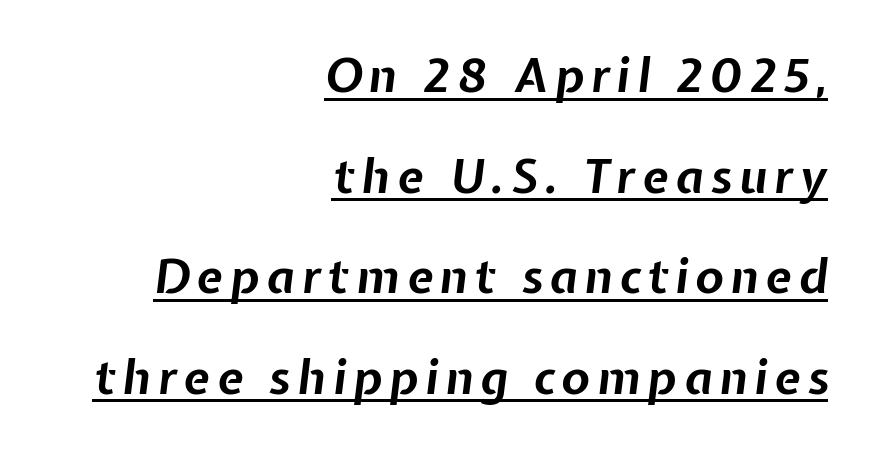
{"italic": "yes", "lean": "right", "slant_degrees": 7, "bold": "yes", "weight": "bold", "width": "normal", "stroke_contrast": "low", "x_height": "medium", "monospaced": "no", "underline": "yes", "align": "right", "line_spacing": "loose", "line_spacing_ratio": 2.14, "glyph_px": 47}
